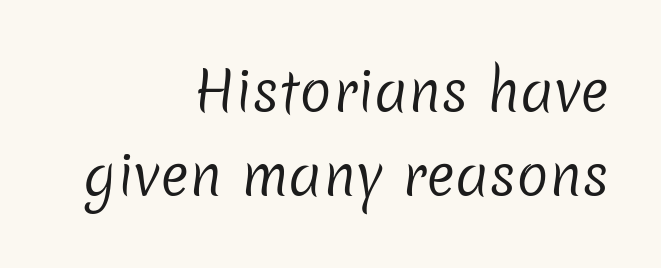
Glyph-to-glyph distance matches everyday printed text. The letters look calm and open, with moderate or lighter stems. Regarding serifs, this sample does without them. Descenders are the only things crossing below the line. Notice how the passage keeps a crisp vertical edge on the right only. Leading: standard.
